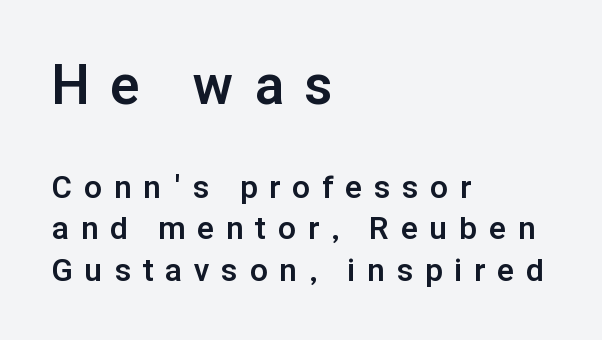
The image shows 54 px bold sans-serif type, upright; set left-aligned, normal line spacing (1.34x), unusually wide letter spacing (+0.4 em), not underlined; the first (top) block is 1.74x larger; low stroke contrast and a medium x-height.
